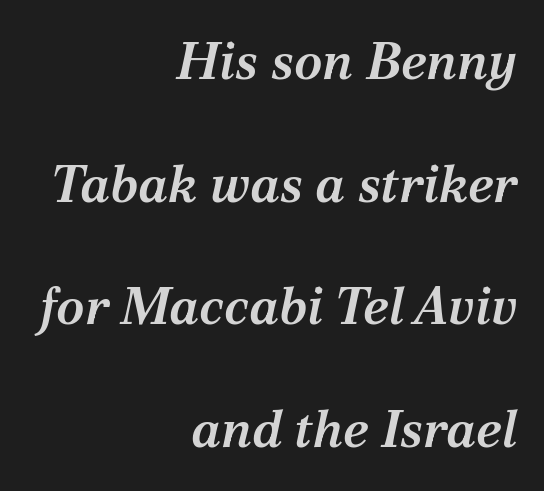
Q: Is the text bold? A: Semi-bold.
Q: Is the text italic (slanted)? A: Yes, it leans right by about 12 degrees.
Q: Is the typeface a serif or a sans-serif typeface? A: Serif.
Q: Is the text underlined? A: No.
Q: How is the paragraph aligned? A: Right-aligned.
Q: Is the spacing between letters normal or unusually wide? A: Normal.
Q: Is the spacing between lines tight, normal or loose? A: Loose.
Q: Width (condensed, normal, or wide)? A: Normal.
Q: Stroke contrast? A: Medium.
Q: x-height? A: Medium.
Q: Monospaced? A: No.
